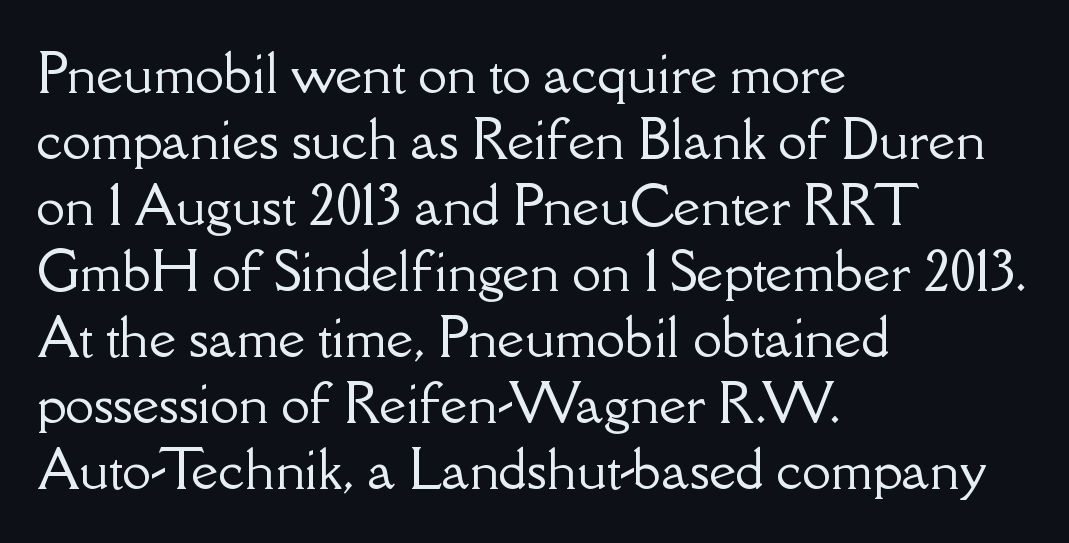
{"serif": "yes", "italic": "no", "width": "normal", "stroke_contrast": "low", "x_height": "small", "monospaced": "no", "underline": "no", "align": "left", "line_spacing": "normal", "line_spacing_ratio": 1.27, "letter_spacing": "normal", "letter_spacing_em": 0.0, "glyph_px": 52}
